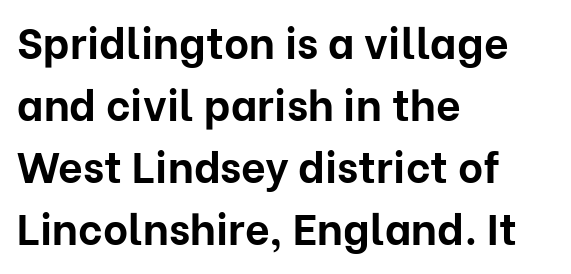
The image shows 43 px bold sans-serif type, upright; set left-aligned, normal line spacing (1.44x), normal letter spacing, not underlined; low stroke contrast and a medium x-height.
